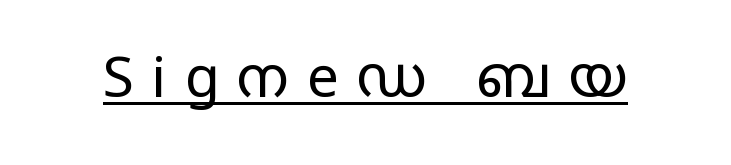
Q: Is the text bold? A: No.
Q: Is the text italic (slanted)? A: No, it is upright.
Q: Is the typeface a serif or a sans-serif typeface? A: Sans-serif.
Q: Is the text underlined? A: Yes.
Q: Is the spacing between letters normal or unusually wide? A: Unusually wide.
Q: Width (condensed, normal, or wide)? A: Wide.
Q: Stroke contrast? A: Low.
Q: x-height? A: Large.
Q: Monospaced? A: No.
